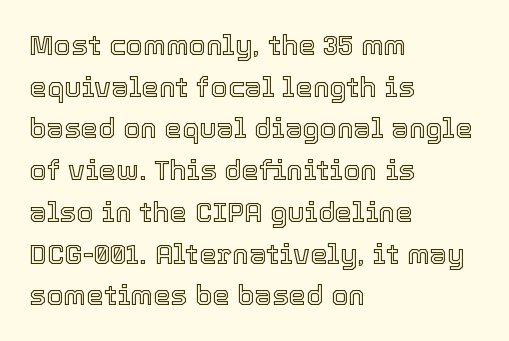
The image shows 28 px text type, upright; set left-aligned, normal line spacing (1.49x), normal letter spacing, not underlined; a medium x-height.
